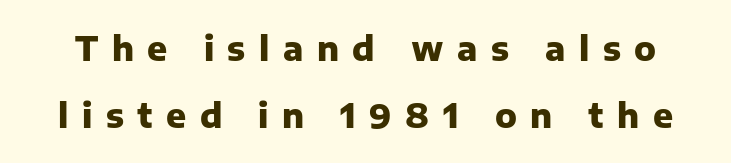
{"serif": "no", "italic": "no", "bold": "yes", "weight": "heavy", "width": "normal", "stroke_contrast": "low", "x_height": "medium", "monospaced": "no", "underline": "no", "line_spacing": "loose", "line_spacing_ratio": 2.03, "letter_spacing": "wide", "letter_spacing_em": 0.41, "glyph_px": 33}
